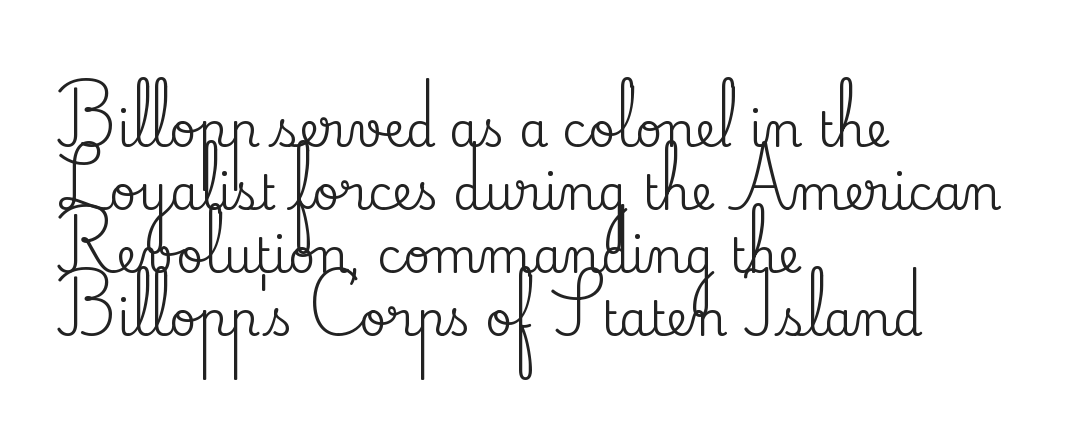
{"serif": "yes", "italic": "no", "width": "normal", "stroke_contrast": "medium", "x_height": "small", "monospaced": "no", "underline": "no", "align": "left", "line_spacing": "normal", "line_spacing_ratio": 1.34, "letter_spacing": "normal", "letter_spacing_em": 0.0, "glyph_px": 47}
